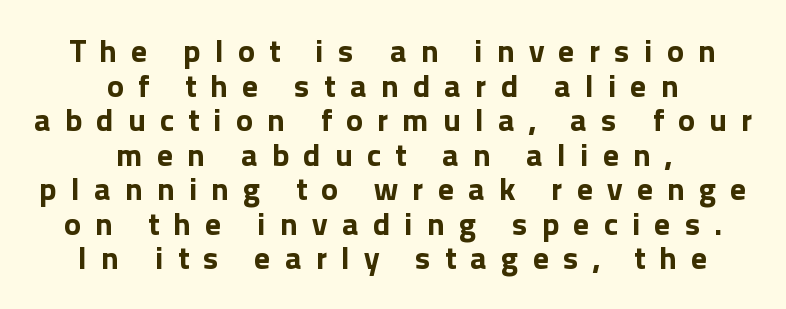
Q: Is the text bold? A: Yes.
Q: Is the text italic (slanted)? A: No, it is upright.
Q: Is the typeface a serif or a sans-serif typeface? A: Sans-serif.
Q: Is the text underlined? A: No.
Q: How is the paragraph aligned? A: Centered.
Q: Is the spacing between letters normal or unusually wide? A: Unusually wide.
Q: Is the spacing between lines tight, normal or loose? A: Tight.
Q: Width (condensed, normal, or wide)? A: Normal.
Q: x-height? A: Medium.
Q: Monospaced? A: No.
